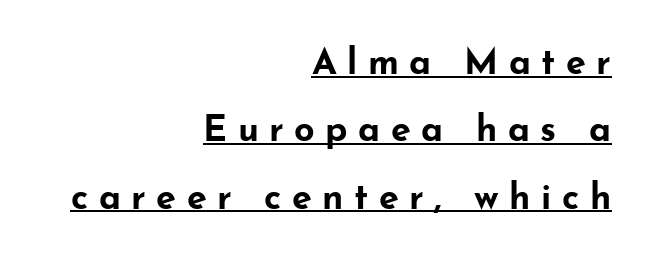
The setting favours the right margin, as signatures and pull-quotes sometimes do. Letterform terminals end flat and unadorned throughout the passage. These lines have a slow, spaced-out rhythm from letter to letter. These lines were composed using upright roman letters.
